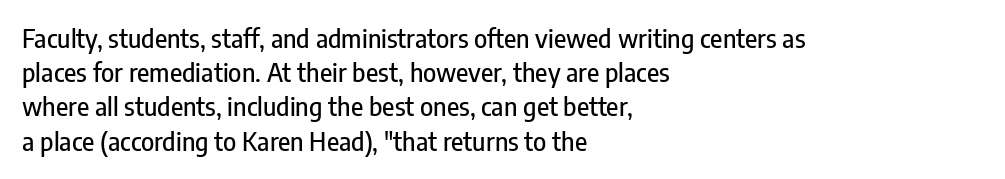
The image shows 25 px text type, upright; set left-aligned, normal line spacing (1.37x), normal letter spacing, not underlined.
